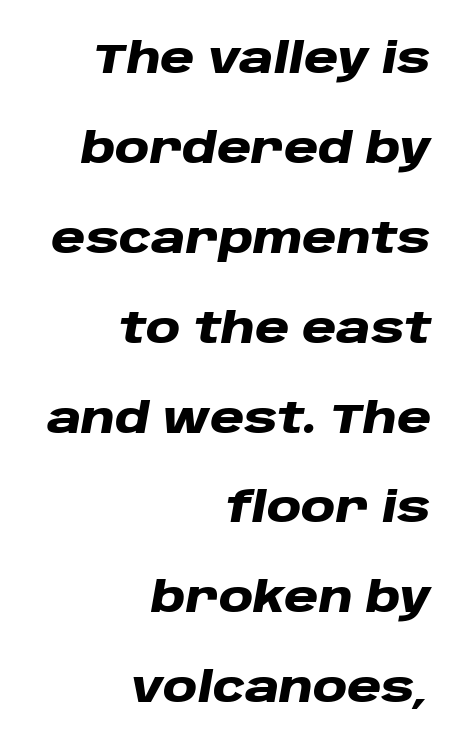
{"italic": "yes", "lean": "right", "slant_degrees": 10, "bold": "yes", "weight": "heavy", "width": "wide", "stroke_contrast": "low", "x_height": "large", "monospaced": "no", "underline": "no", "align": "right", "line_spacing": "loose", "line_spacing_ratio": 2.14, "letter_spacing": "normal", "letter_spacing_em": 0.0, "glyph_px": 42}
